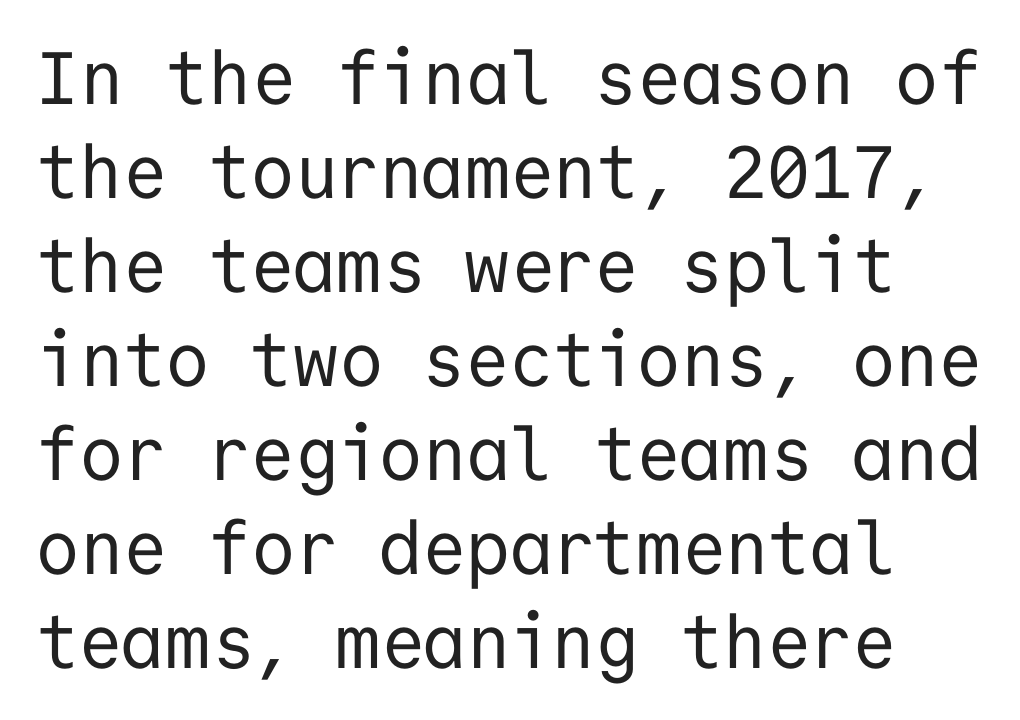
The designer went with a sans here, leaving each stem footless. The area under the type is left untouched. The typeface has the unassuming heft of standard copy or less. The letters march in equal steps, a hallmark of fixed-pitch type. When letters stand straight like this, we call the style roman or upright. These lines keep a tight, regular rhythm from letter to letter.
